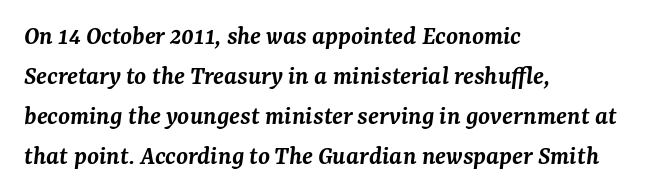
The image shows 27 px text type, italic (leaning right); set left-aligned, normal line spacing (1.48x), normal letter spacing, not underlined.
